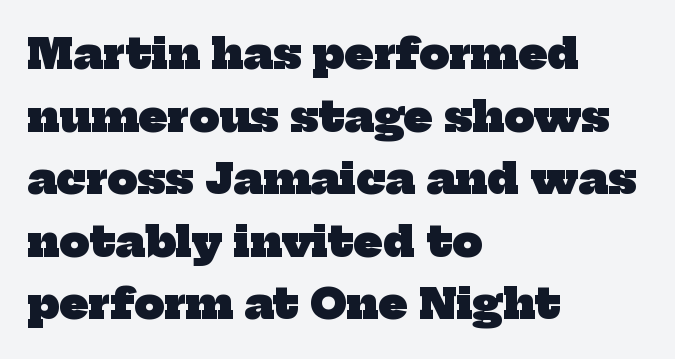
The image shows 42 px heavy serif type; set left-aligned, normal line spacing (1.49x), normal letter spacing, not underlined; low stroke contrast and a medium x-height.
